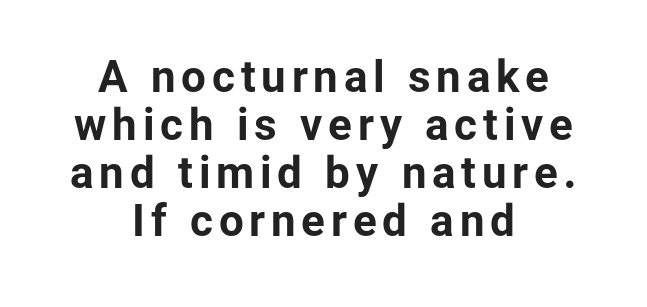
Q: Is the text bold? A: Yes.
Q: Is the text italic (slanted)? A: No, it is upright.
Q: Is the typeface a serif or a sans-serif typeface? A: Sans-serif.
Q: Is the text underlined? A: No.
Q: How is the paragraph aligned? A: Centered.
Q: Is the spacing between lines tight, normal or loose? A: Tight.
Q: Width (condensed, normal, or wide)? A: Normal.
Q: Stroke contrast? A: Low.
Q: x-height? A: Medium.
Q: Monospaced? A: No.
